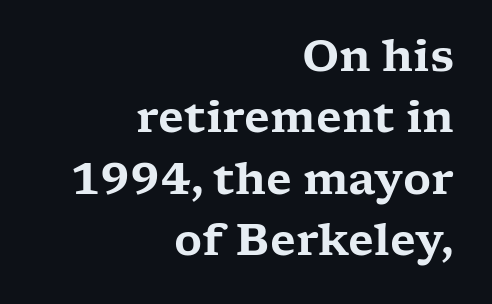
Q: Is the text italic (slanted)? A: No, it is upright.
Q: Is the typeface a serif or a sans-serif typeface? A: Serif.
Q: Is the text underlined? A: No.
Q: How is the paragraph aligned? A: Right-aligned.
Q: Is the spacing between letters normal or unusually wide? A: Normal.
Q: Is the spacing between lines tight, normal or loose? A: Normal.
Q: Width (condensed, normal, or wide)? A: Wide.
Q: Stroke contrast? A: Low.
Q: x-height? A: Medium.
Q: Monospaced? A: No.
